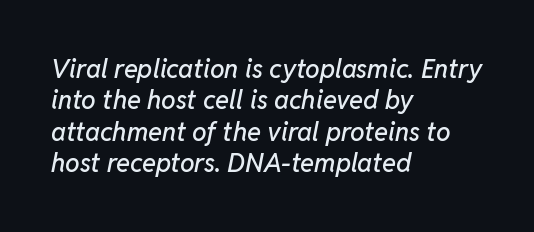
{"italic": "yes", "lean": "right", "slant_degrees": 11, "underline": "no", "align": "left", "line_spacing_ratio": 1.21, "letter_spacing": "normal", "letter_spacing_em": 0.0, "glyph_px": 26}
